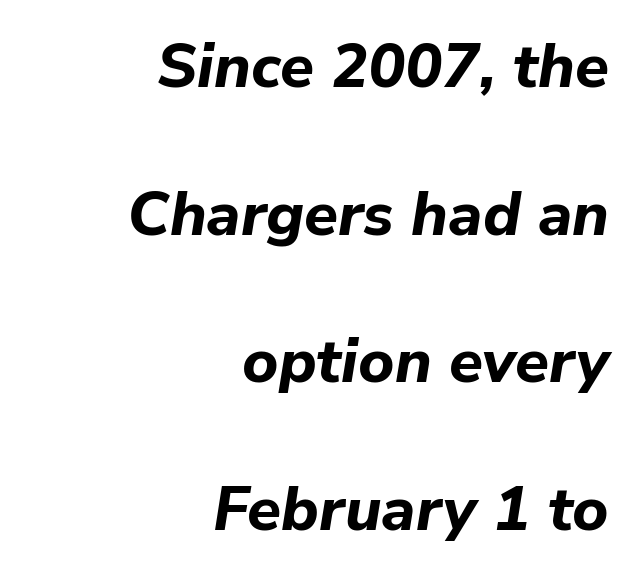
Q: Is the text bold? A: Yes.
Q: Is the text italic (slanted)? A: Yes, it leans right by about 9 degrees.
Q: Is the text underlined? A: No.
Q: How is the paragraph aligned? A: Right-aligned.
Q: Is the spacing between letters normal or unusually wide? A: Normal.
Q: Is the spacing between lines tight, normal or loose? A: Loose.
Q: Width (condensed, normal, or wide)? A: Normal.
Q: Stroke contrast? A: Low.
Q: x-height? A: Medium.
Q: Monospaced? A: No.
